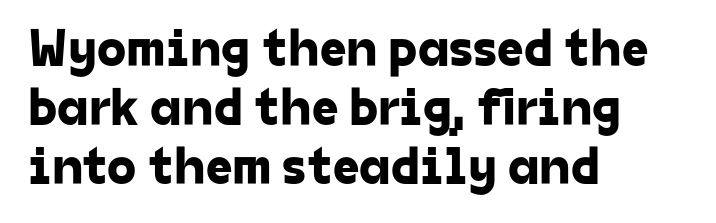
Q: Is the typeface a serif or a sans-serif typeface? A: Sans-serif.
Q: Is the text underlined? A: No.
Q: How is the paragraph aligned? A: Left-aligned.
Q: Is the spacing between letters normal or unusually wide? A: Normal.
Q: Is the spacing between lines tight, normal or loose? A: Tight.
Q: Width (condensed, normal, or wide)? A: Normal.
Q: Stroke contrast? A: Low.
Q: x-height? A: Medium.
Q: Monospaced? A: No.
